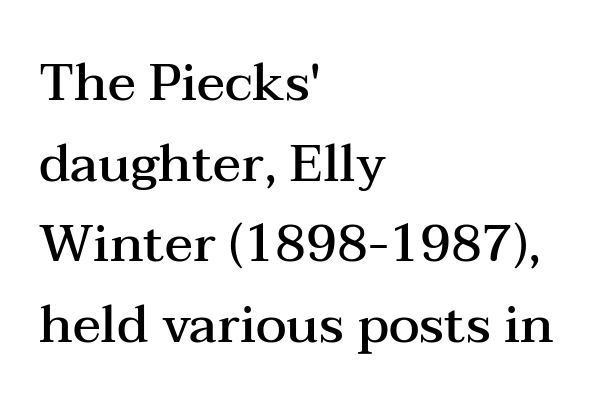
The rows are spaced the way most documents space them. Note: serifs present on the glyphs. Typeset ragged right — the left edge is the straight one. Ascenders rise straight up at ninety degrees. These words are printed semibold, heavier than regular yet not bold.
